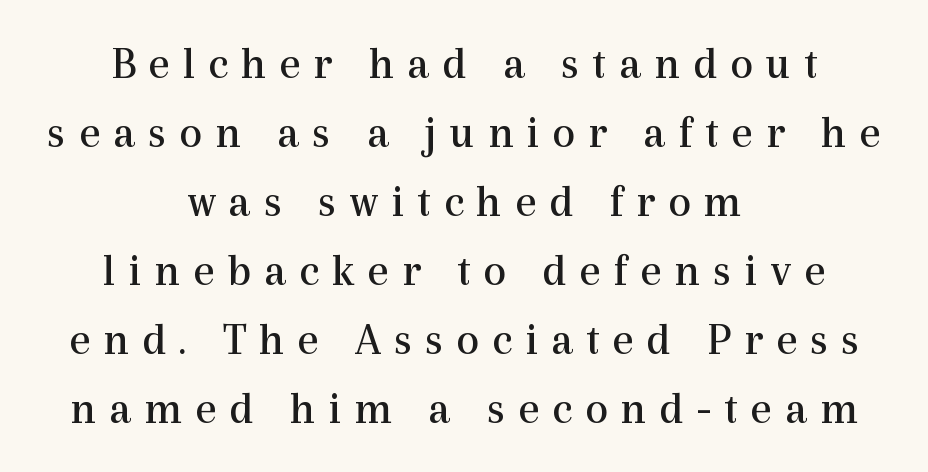
{"serif": "yes", "italic": "no", "bold": "no", "weight": "regular", "width": "normal", "x_height": "medium", "monospaced": "no", "underline": "no", "align": "center", "line_spacing": "normal", "line_spacing_ratio": 1.5, "letter_spacing": "wide", "letter_spacing_em": 0.28, "glyph_px": 46}
